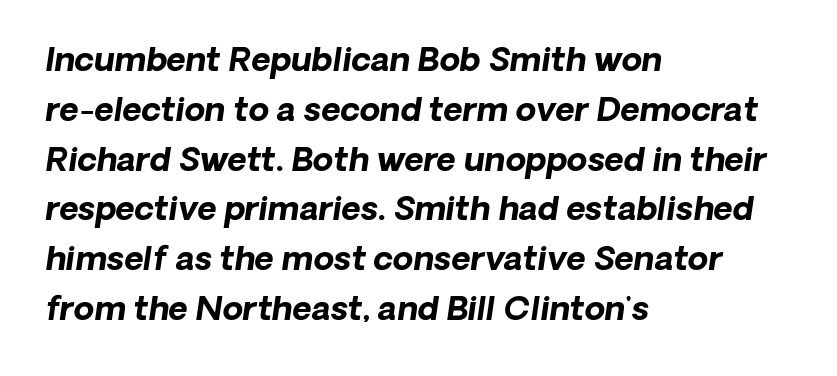
Q: Is the text bold? A: Yes.
Q: Is the typeface a serif or a sans-serif typeface? A: Sans-serif.
Q: Is the text underlined? A: No.
Q: How is the paragraph aligned? A: Left-aligned.
Q: Is the spacing between letters normal or unusually wide? A: Normal.
Q: Is the spacing between lines tight, normal or loose? A: Normal.
Q: Width (condensed, normal, or wide)? A: Normal.
Q: Stroke contrast? A: Low.
Q: x-height? A: Medium.
Q: Monospaced? A: No.
